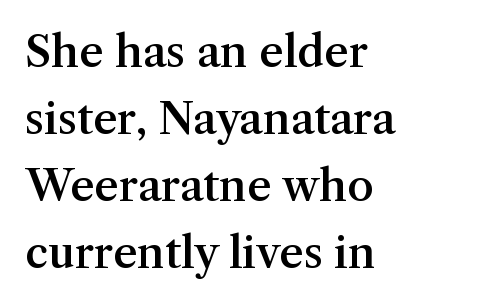
The line texture is even and compact thanks to regular tracking. Casual observation: everything's shoved over to the left. A bit beefed up — I'd call it semibold rather than bold. The glyphs in this specimen are seriffed. Leading matches the norm, producing a regular column.
